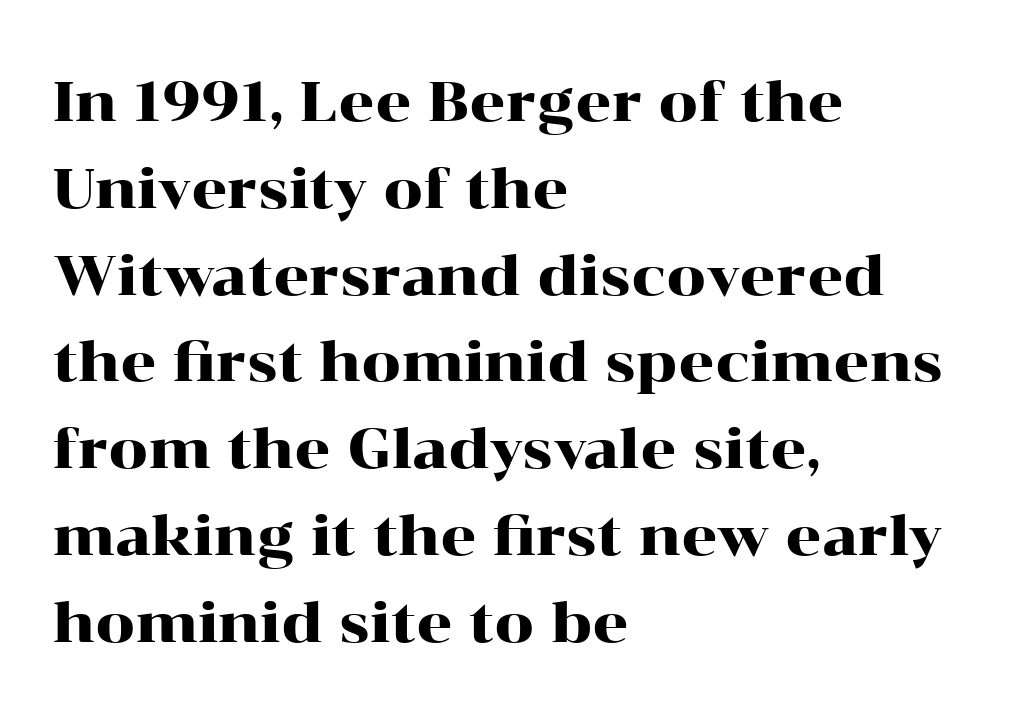
Q: Is the text italic (slanted)? A: No, it is upright.
Q: Is the typeface a serif or a sans-serif typeface? A: Serif.
Q: Is the text underlined? A: No.
Q: How is the paragraph aligned? A: Left-aligned.
Q: Is the spacing between letters normal or unusually wide? A: Normal.
Q: Is the spacing between lines tight, normal or loose? A: Normal.
Q: Width (condensed, normal, or wide)? A: Wide.
Q: Stroke contrast? A: High.
Q: x-height? A: Medium.
Q: Monospaced? A: No.
